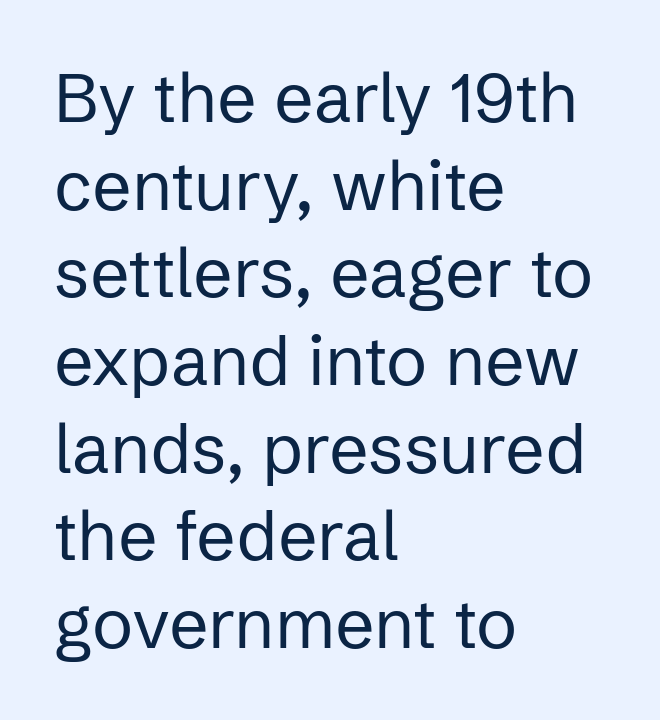
{"serif": "no", "italic": "no", "bold": "no", "weight": "regular", "width": "normal", "stroke_contrast": "low", "x_height": "medium", "monospaced": "no", "underline": "no", "align": "left", "line_spacing": "normal", "line_spacing_ratio": 1.27, "letter_spacing": "normal", "letter_spacing_em": 0.0, "glyph_px": 69}
